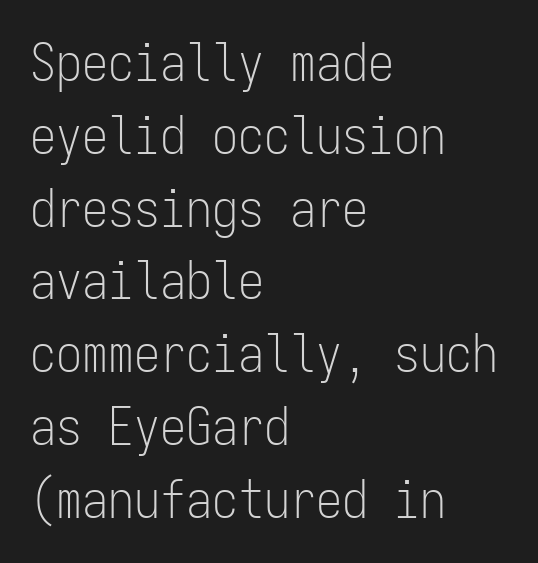
The image shows 52 px light, condensed sans-serif type, upright, monospaced; set left-aligned, normal line spacing (1.4x), normal letter spacing, not underlined; low stroke contrast and a medium x-height.
